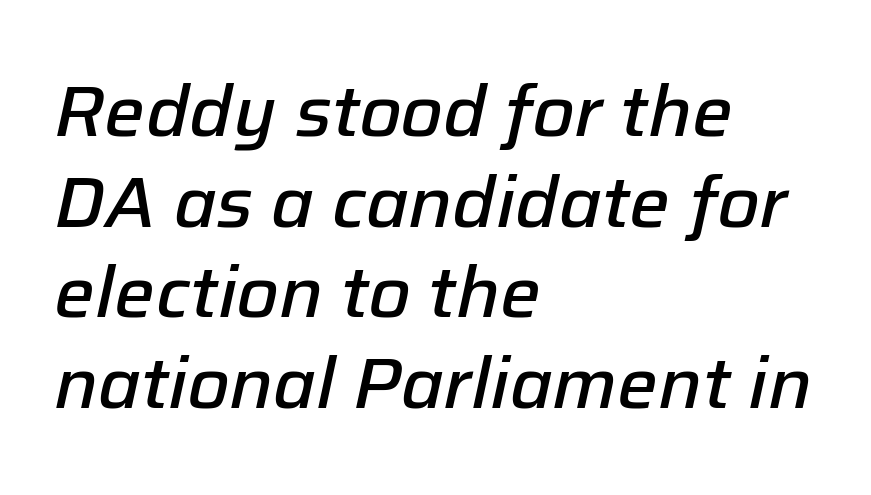
The image shows 72 px semibold type, italic (leaning right); set left-aligned, normal line spacing (1.26x), normal letter spacing, not underlined; low stroke contrast and a medium x-height.
